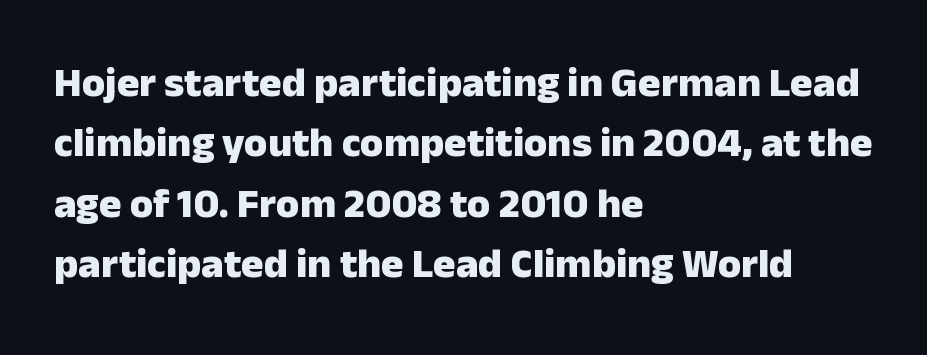
Q: Is the text bold? A: Yes.
Q: Is the text italic (slanted)? A: No, it is upright.
Q: Is the typeface a serif or a sans-serif typeface? A: Sans-serif.
Q: Is the text underlined? A: No.
Q: How is the paragraph aligned? A: Left-aligned.
Q: Is the spacing between letters normal or unusually wide? A: Normal.
Q: Is the spacing between lines tight, normal or loose? A: Normal.
Q: Width (condensed, normal, or wide)? A: Normal.
Q: Stroke contrast? A: Low.
Q: x-height? A: Medium.
Q: Monospaced? A: No.
